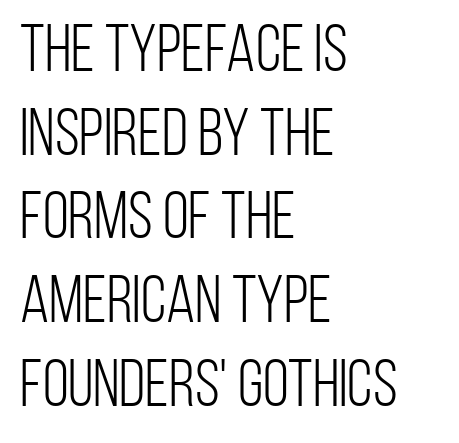
The zone under the glyphs is completely vacant. Heaviness? Minimal to ordinary, like unemphasized prose. No feet cap the strokes, marking this as sans-serif type. What stands out about the letter spacing? Nothing — it is the standard amount. The lettering stays uniformly vertical, giving the passage a roman look. A typesetter would call this leading conventional body-copy spacing.
